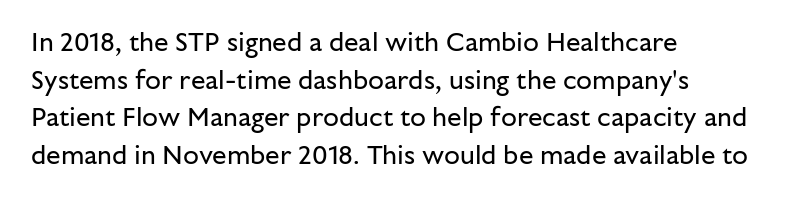
This sample is left-justified, so line endings fall wherever the words run out. Short note: letters normally spaced. These lines were composed using upright roman letters. Nothing heavy about these letters — not bold at all. The glyphs are unaccompanied by any horizontal stroke below them. Quick note: interline space is typical.
